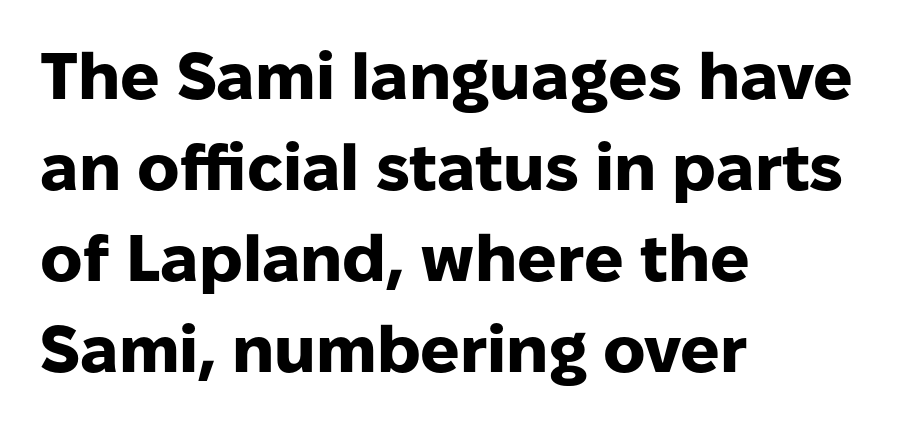
The image shows 65 px heavy sans-serif type, upright; set left-aligned, normal line spacing (1.4x), normal letter spacing, not underlined; low stroke contrast and a medium x-height.
